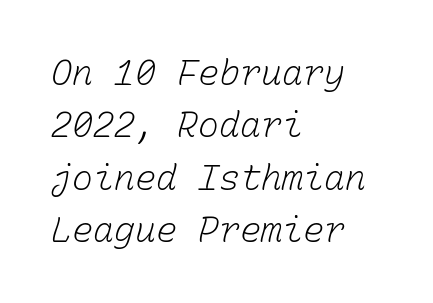
Q: Is the text bold? A: No.
Q: Is the text underlined? A: No.
Q: How is the paragraph aligned? A: Left-aligned.
Q: Is the spacing between letters normal or unusually wide? A: Normal.
Q: Is the spacing between lines tight, normal or loose? A: Normal.
Q: Width (condensed, normal, or wide)? A: Normal.
Q: Stroke contrast? A: Low.
Q: x-height? A: Medium.
Q: Monospaced? A: Yes.
